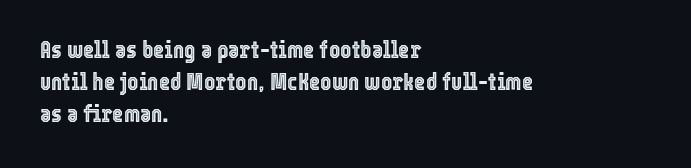
The image shows 24 px text type, upright; set left-aligned, normal line spacing (1.34x), normal letter spacing, not underlined.
